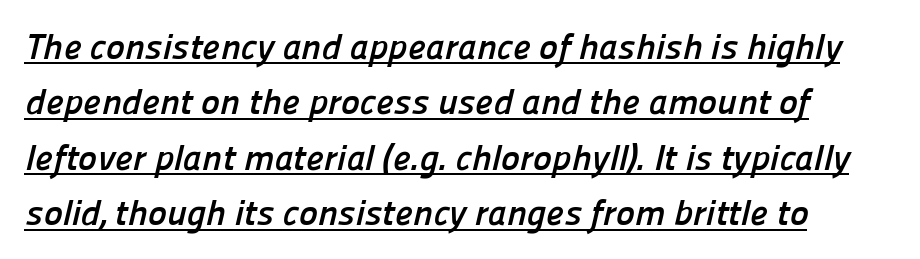
{"serif": "no", "bold": "yes", "weight": "semibold", "width": "normal", "stroke_contrast": "low", "x_height": "medium", "monospaced": "no", "underline": "yes", "align": "left", "line_spacing": "normal", "line_spacing_ratio": 1.54, "letter_spacing": "normal", "letter_spacing_em": 0.0, "glyph_px": 36}
